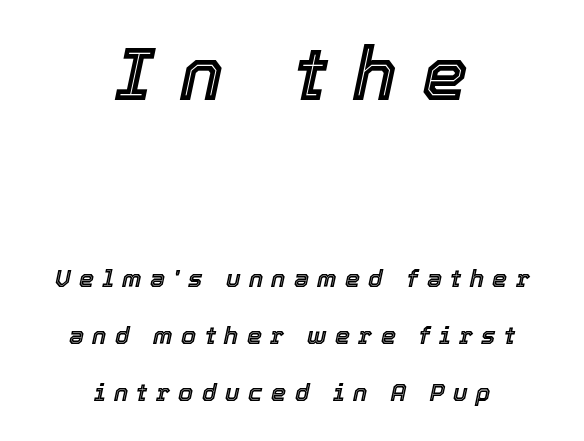
The image shows 73 px text type, italic (leaning right); set centered, loose line spacing (2.37x), unusually wide letter spacing (+0.35 em), not underlined; the first (top) block is 3.04x larger; a medium x-height.
